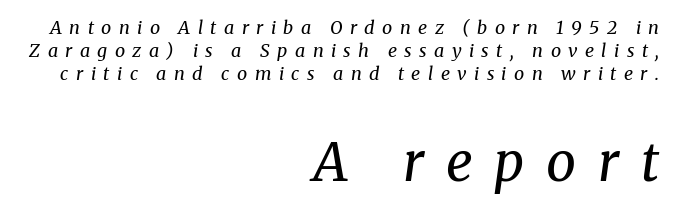
Q: Is the text bold? A: No.
Q: Is the text italic (slanted)? A: Yes, it leans right by about 8 degrees.
Q: Is the typeface a serif or a sans-serif typeface? A: Serif.
Q: Is the text underlined? A: No.
Q: How is the paragraph aligned? A: Right-aligned.
Q: Is the spacing between letters normal or unusually wide? A: Unusually wide.
Q: Is the spacing between lines tight, normal or loose? A: Normal.
Q: Which block of text is set in a larger size, the first (top) or the second (bottom)? A: The second (bottom) one.
Q: Width (condensed, normal, or wide)? A: Normal.
Q: Stroke contrast? A: Medium.
Q: x-height? A: Medium.
Q: Monospaced? A: No.
